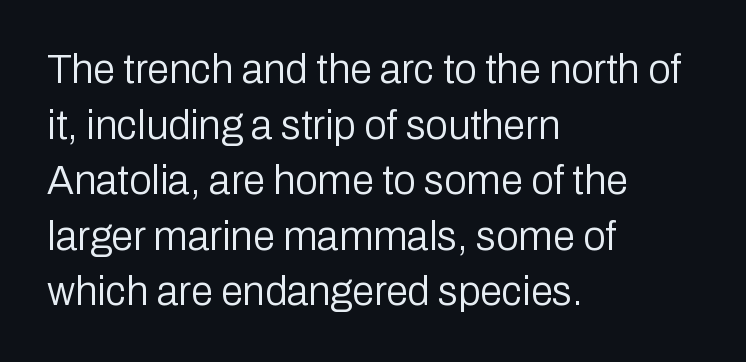
The lines in this sample share a left origin and differ only in where they stop. A typesetter would mark this as roman, not italic. The weight tops out at a normal text grade. This sample has the flowing, uneven cadence of proportional lettering.
